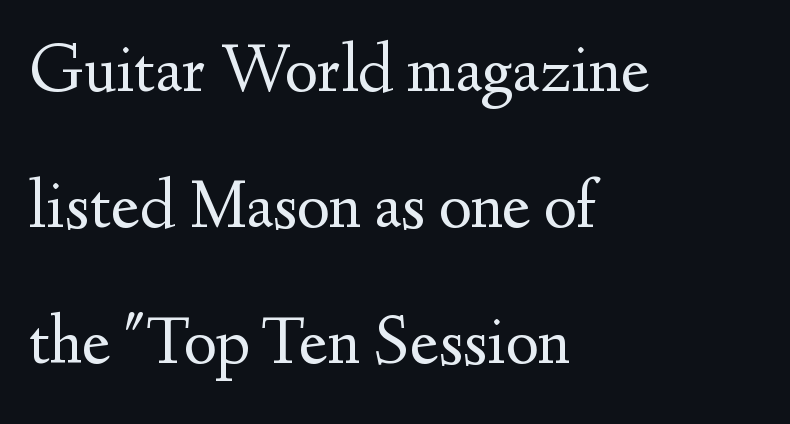
Q: Is the text bold? A: No.
Q: Is the text italic (slanted)? A: No, it is upright.
Q: Is the typeface a serif or a sans-serif typeface? A: Serif.
Q: Is the text underlined? A: No.
Q: How is the paragraph aligned? A: Left-aligned.
Q: Is the spacing between letters normal or unusually wide? A: Normal.
Q: Is the spacing between lines tight, normal or loose? A: Loose.
Q: Width (condensed, normal, or wide)? A: Normal.
Q: Stroke contrast? A: Medium.
Q: x-height? A: Small.
Q: Monospaced? A: No.
